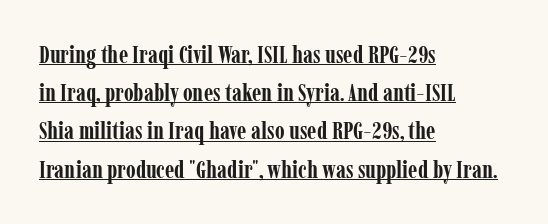
Q: Is the text bold? A: Yes.
Q: Is the text italic (slanted)? A: No, it is upright.
Q: Is the text underlined? A: Yes.
Q: How is the paragraph aligned? A: Left-aligned.
Q: Is the spacing between letters normal or unusually wide? A: Normal.
Q: Is the spacing between lines tight, normal or loose? A: Normal.
